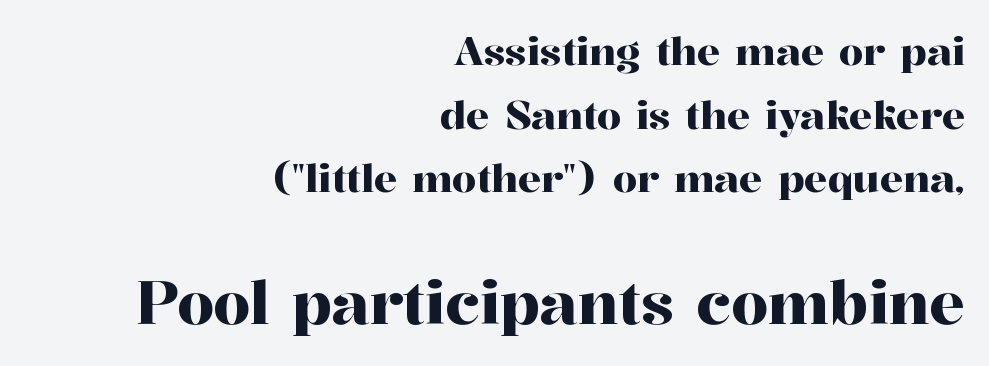
The image shows 59 px serif type, upright; set right-aligned, normal line spacing (1.63x), normal letter spacing, not underlined; the second (bottom) block is 1.51x larger; high stroke contrast and a medium x-height.
